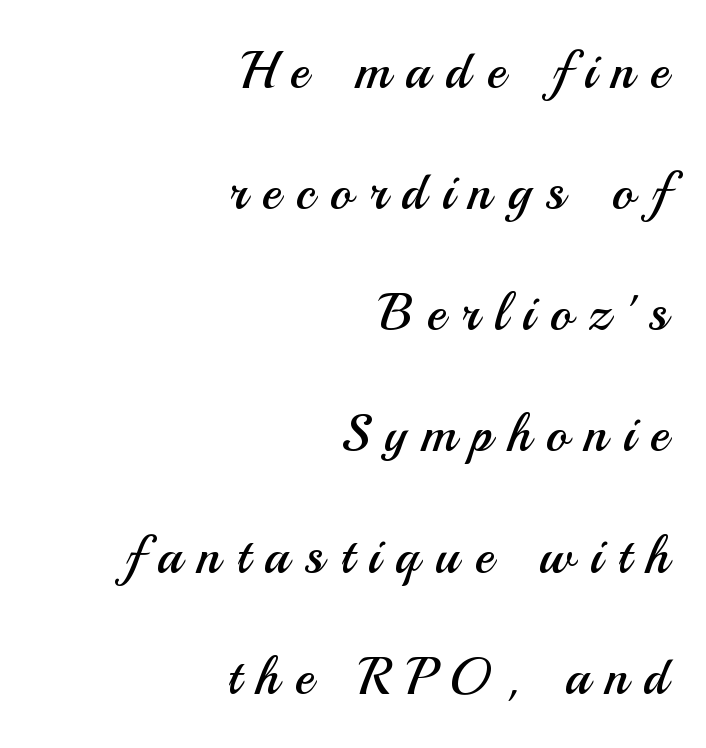
Q: Is the text bold? A: No.
Q: Is the text italic (slanted)? A: Yes.
Q: Is the typeface a serif or a sans-serif typeface? A: Sans-serif.
Q: Is the text underlined? A: No.
Q: How is the paragraph aligned? A: Right-aligned.
Q: Is the spacing between letters normal or unusually wide? A: Unusually wide.
Q: Is the spacing between lines tight, normal or loose? A: Loose.
Q: Width (condensed, normal, or wide)? A: Normal.
Q: Stroke contrast? A: Medium.
Q: x-height? A: Small.
Q: Monospaced? A: No.
